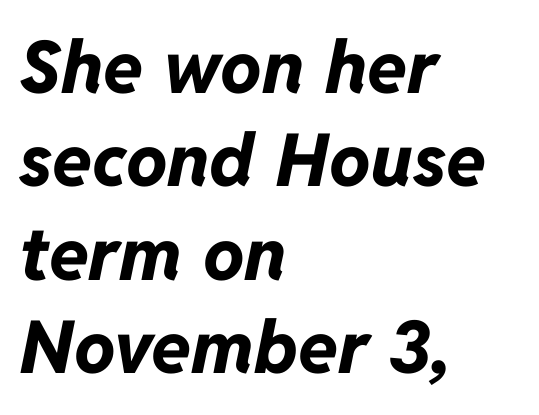
The image shows 73 px bold type, italic (leaning right); set left-aligned, normal line spacing (1.28x), normal letter spacing, not underlined; low stroke contrast and a medium x-height.
